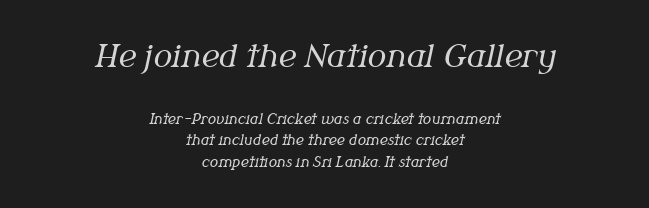
The image shows 31 px regular-weight serif type, italic (leaning right); set centered, normal line spacing (1.54x), normal letter spacing, not underlined; the first (top) block is 2.21x larger; medium stroke contrast and a medium x-height.
